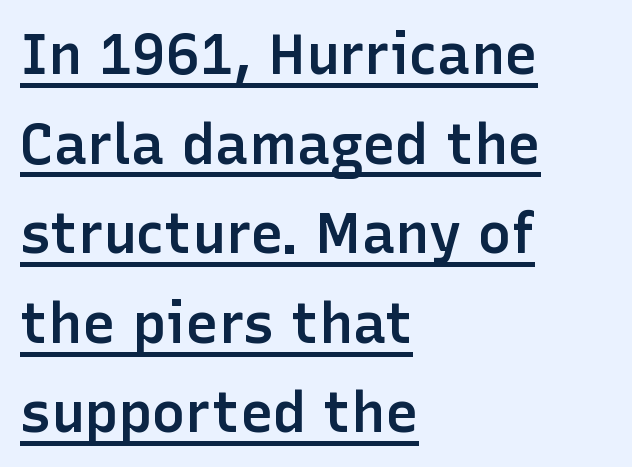
{"serif": "no", "italic": "no", "bold": "semi", "weight": "semibold", "width": "normal", "stroke_contrast": "low", "x_height": "medium", "monospaced": "no", "underline": "yes", "align": "left", "line_spacing": "normal", "line_spacing_ratio": 1.6, "letter_spacing": "normal", "letter_spacing_em": 0.0, "glyph_px": 56}
